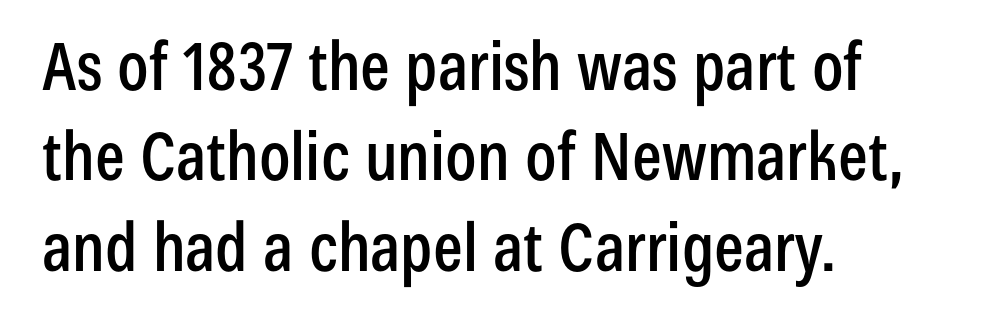
The image shows 66 px condensed sans-serif type, upright; set left-aligned, normal line spacing (1.37x), normal letter spacing, not underlined; low stroke contrast and a medium x-height.
